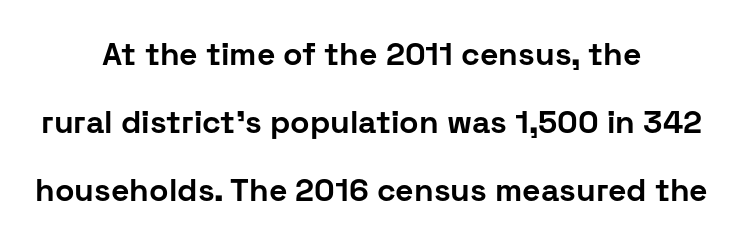
The image shows 32 px bold sans-serif type, upright; set centered, loose line spacing (2.13x), normal letter spacing, not underlined; low stroke contrast and a medium x-height.
